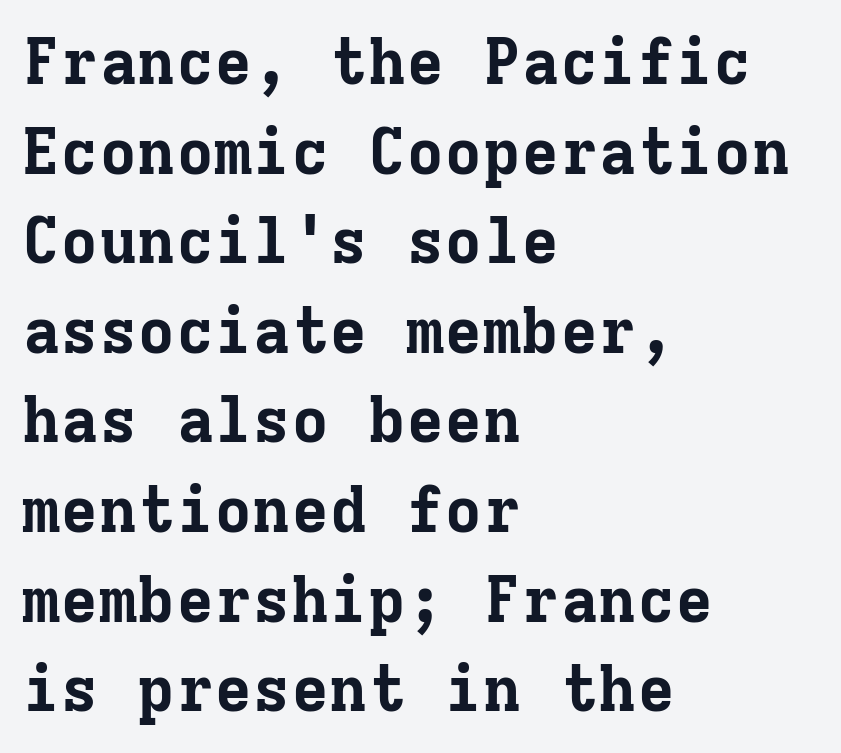
No word sits above an underline. A typesetter would call this leading conventional body-copy spacing. Nothing unusual about the tracking: characters are spaced as the font intends. Line starts are locked; line ends wander. Note the uniform advance width — an 'i' takes as much space as an 'm'. In terms of posture, this sample is upright.
